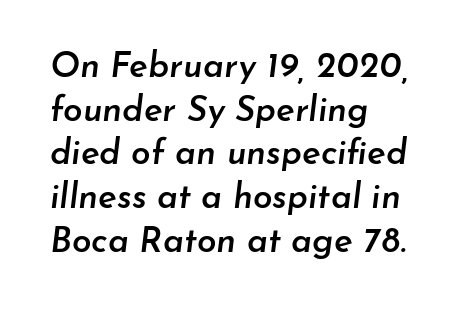
{"italic": "yes", "lean": "right", "slant_degrees": 7, "bold": "semi", "weight": "semibold", "width": "normal", "stroke_contrast": "low", "x_height": "small", "monospaced": "no", "underline": "no", "align": "left", "line_spacing": "normal", "line_spacing_ratio": 1.25, "letter_spacing": "normal", "letter_spacing_em": 0.0, "glyph_px": 35}
